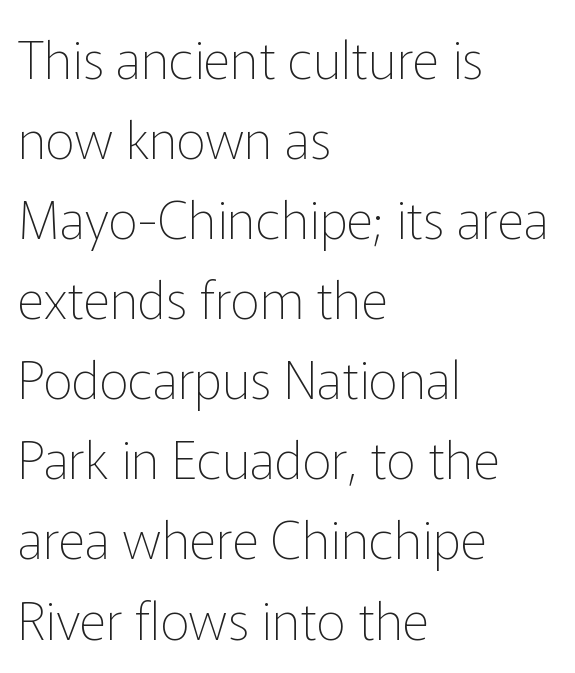
The image shows 52 px thin sans-serif type, upright; set left-aligned, normal line spacing (1.54x), normal letter spacing, not underlined; low stroke contrast and a medium x-height.
